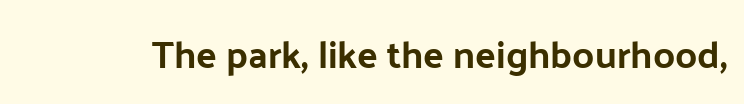
The string is rendered with underlining switched off. Is this a sans? Yes — the strokes have no serifs. Character widths vary here, with narrow letters taking less room than wide ones. Posture: vertical. These lines keep a tight, regular rhythm from letter to letter.
